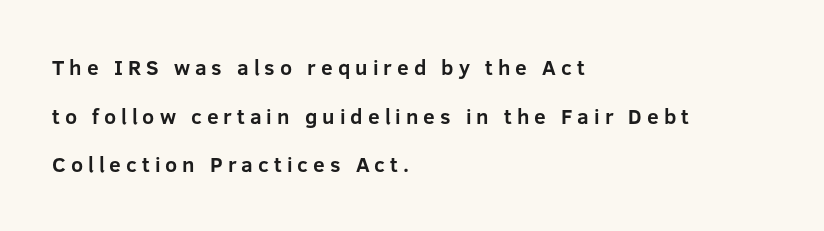
The image shows 21 px bold type, upright; set left-aligned, loose line spacing (2.32x), unusually wide letter spacing (+0.24 em), not underlined.
